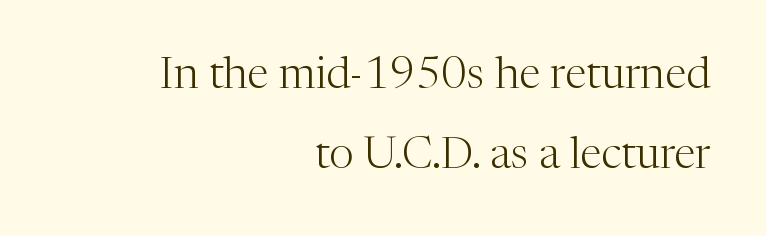
No word sits above an underline. Here the designer chose a conventional face with non-uniform glyph widths. The type family on display is of the serif kind. Short note: letters normally spaced. Ink coverage per letter is moderate at most. Leftover space on each line is placed entirely before the opening word.
